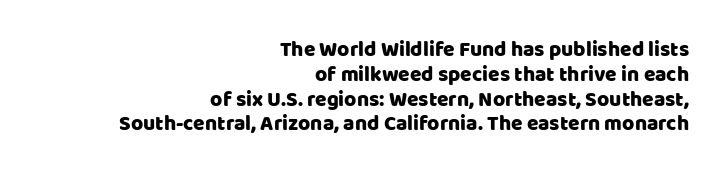
Q: Is the text italic (slanted)? A: No, it is upright.
Q: Is the text underlined? A: No.
Q: How is the paragraph aligned? A: Right-aligned.
Q: Is the spacing between letters normal or unusually wide? A: Normal.
